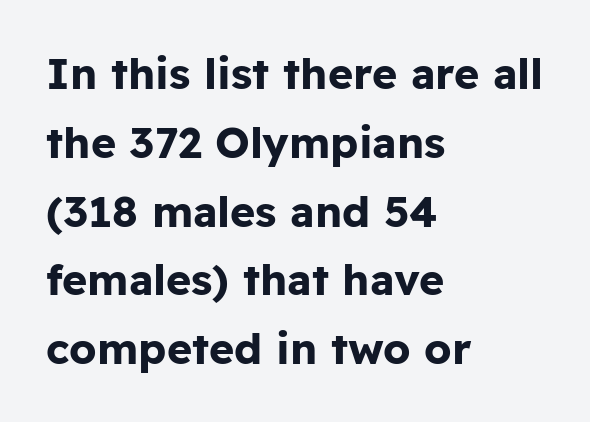
The image shows 43 px bold sans-serif type, upright; set left-aligned, normal line spacing (1.6x), normal letter spacing, not underlined; low stroke contrast and a medium x-height.
